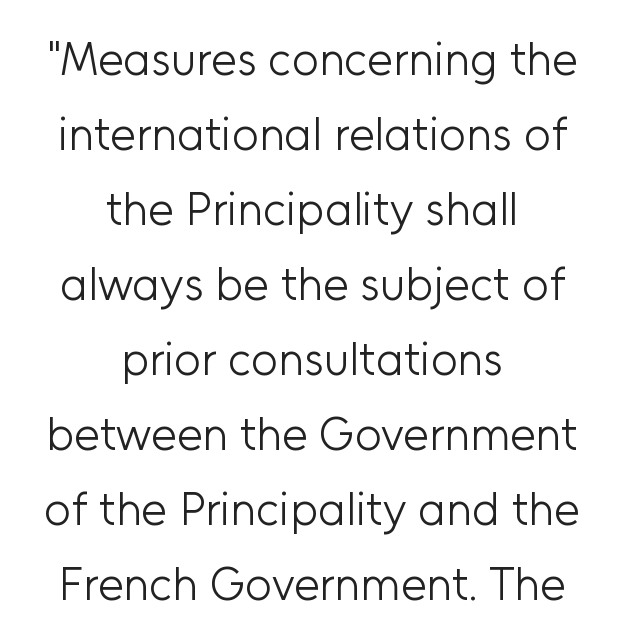
Stem width sits at or under what a default text font uses. Nothing unusual about the tracking: characters are spaced as the font intends. Honestly, the row spacing looks completely unremarkable. The zone under the glyphs is completely vacant.
